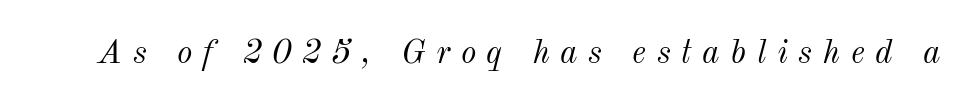
The image shows 33 px light type, italic (leaning right); set unusually wide letter spacing (+0.32 em), not underlined; medium stroke contrast and a small x-height.
